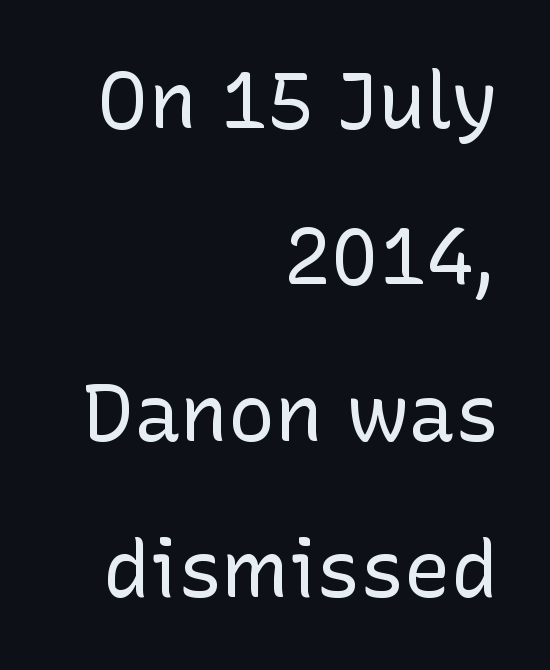
Type style note: lacks serifs. The passage shown has conventional tracking throughout. Short and long lines alike share a common ending point at right. The foot of each line stays bare and open. Nope, not italic — everything's standing straight.
